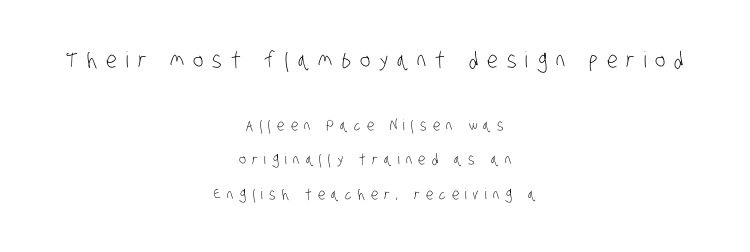
{"bold": "no", "underline": "no", "align": "center", "line_spacing": "loose", "line_spacing_ratio": 2.32, "letter_spacing": "wide", "letter_spacing_em": 0.41, "larger_block": "first", "size_ratio": 1.47, "glyph_px": 22}
